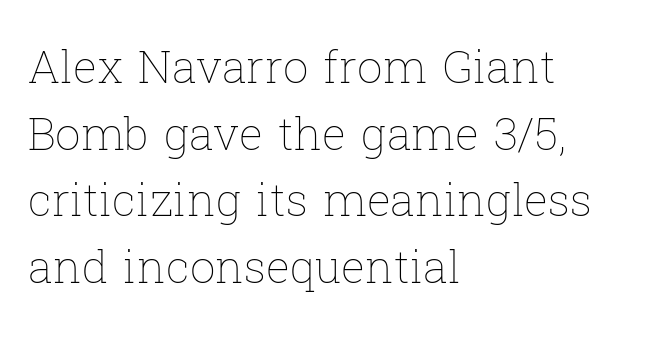
The lines sit at an ordinary, default distance from one another. Beneath every word, the page is bare. Which margin do the lines hug? The left one — the right edge is uneven. The passage shown is typed in a proportional face where columns would drift. Inter-character spacing is left at the font's built-in metrics.
